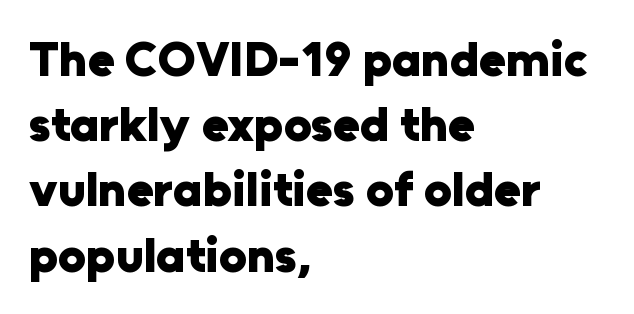
The image shows 49 px heavy sans-serif type, upright; set left-aligned, normal line spacing (1.33x), normal letter spacing, not underlined; low stroke contrast and a medium x-height.
